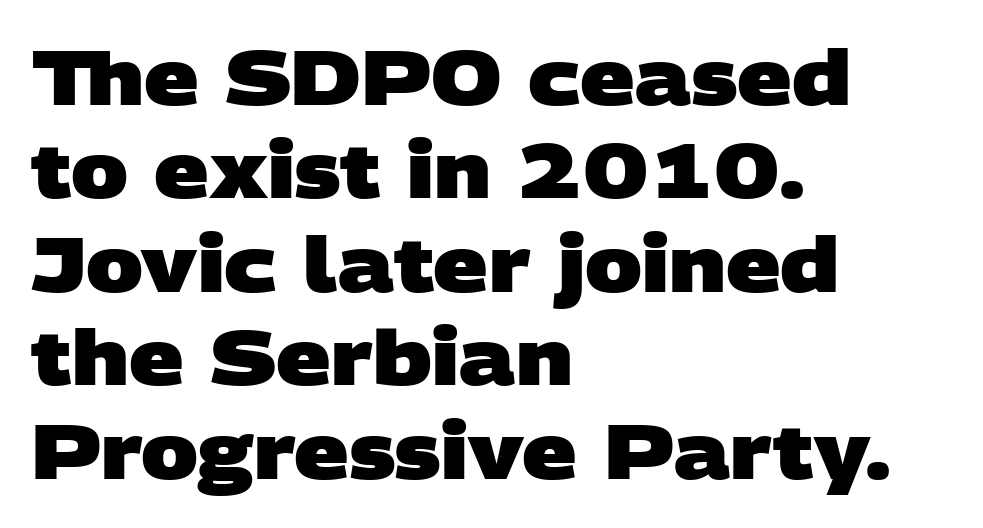
The image shows 76 px heavy, wide sans-serif type; set left-aligned, line spacing 1.23x, normal letter spacing, not underlined; low stroke contrast and a large x-height.
